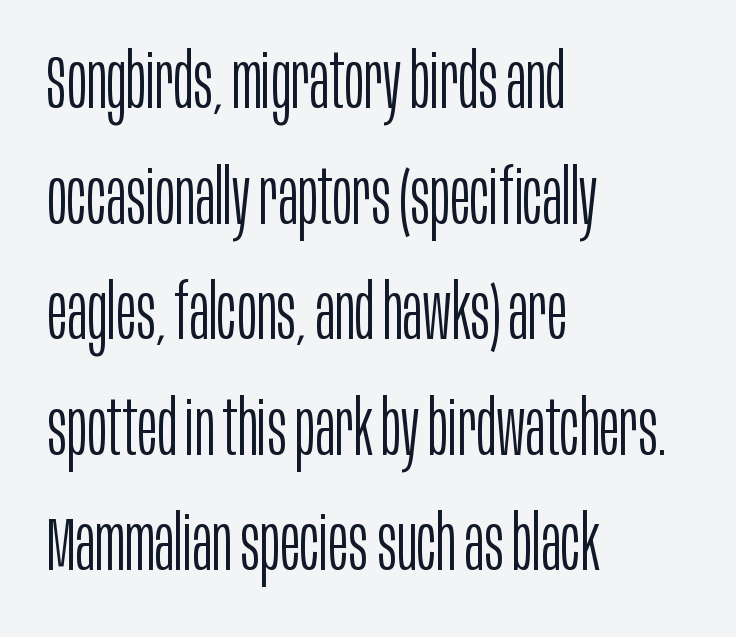
The image shows 76 px light, condensed sans-serif type, upright; set left-aligned, normal line spacing (1.52x), normal letter spacing, not underlined; low stroke contrast and a large x-height.
